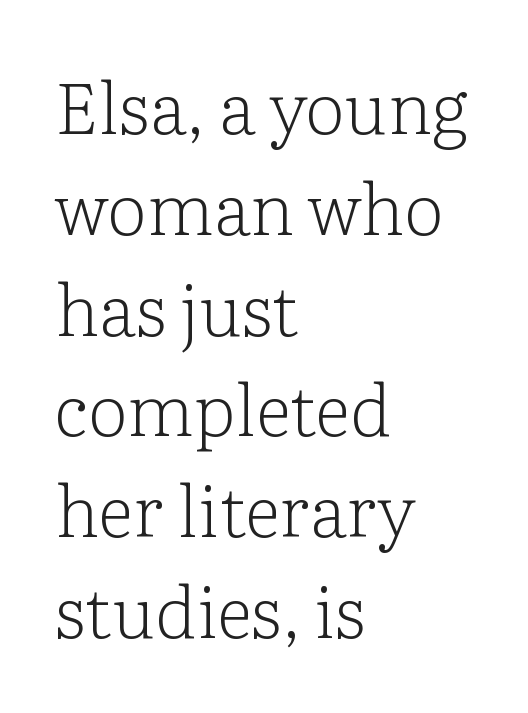
The image shows 71 px light serif type, upright; set left-aligned, normal line spacing (1.42x), normal letter spacing, not underlined; low stroke contrast and a medium x-height.
